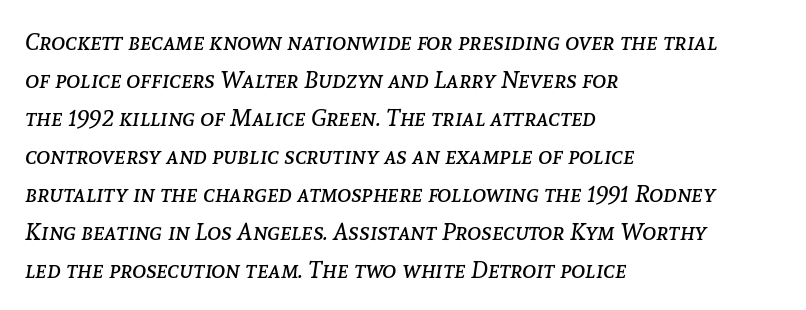
Stem width sits at or under what a default text font uses. The passage shown is not underscored anywhere. Words appear dense and cohesive because spacing is normal. The lines are quadded left.
